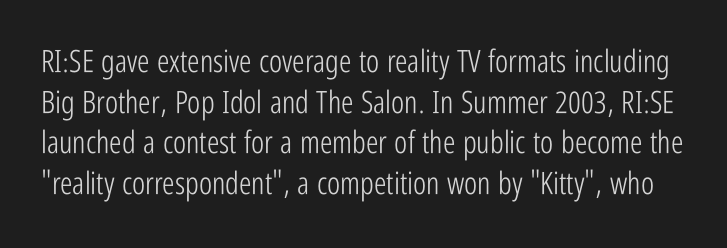
Q: Is the text bold? A: No.
Q: Is the text italic (slanted)? A: No, it is upright.
Q: Is the typeface a serif or a sans-serif typeface? A: Sans-serif.
Q: Is the text underlined? A: No.
Q: Is the spacing between letters normal or unusually wide? A: Normal.
Q: Is the spacing between lines tight, normal or loose? A: Normal.
Q: Width (condensed, normal, or wide)? A: Condensed.
Q: Stroke contrast? A: Low.
Q: x-height? A: Medium.
Q: Monospaced? A: No.
